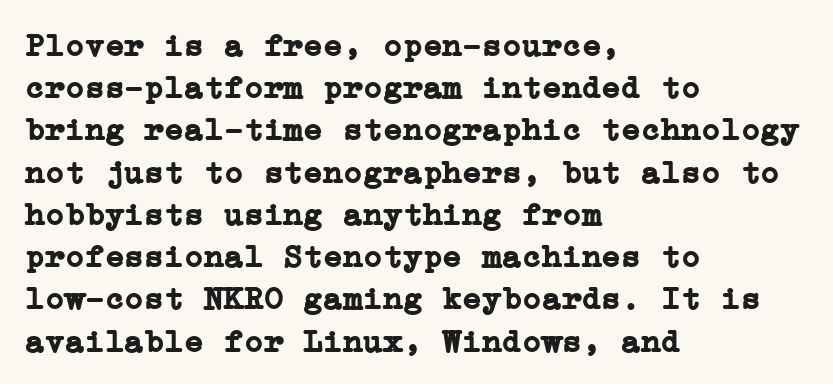
{"serif": "yes", "italic": "no", "bold": "yes", "weight": "semibold", "width": "normal", "stroke_contrast": "low", "x_height": "medium", "underline": "no", "align": "left", "line_spacing": "normal", "line_spacing_ratio": 1.28, "letter_spacing": "normal", "letter_spacing_em": 0.0, "glyph_px": 33}
